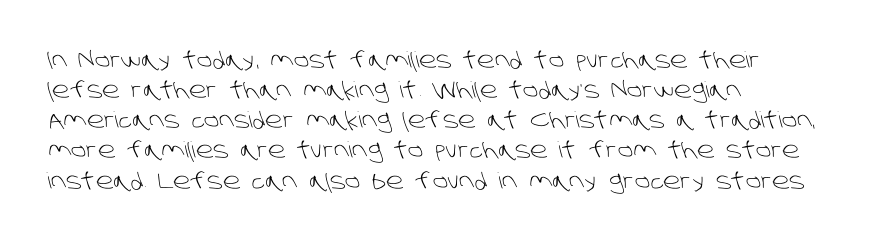
{"bold": "no", "underline": "no", "align": "left", "line_spacing": "normal", "line_spacing_ratio": 1.37, "letter_spacing": "normal", "letter_spacing_em": 0.0, "glyph_px": 22}
